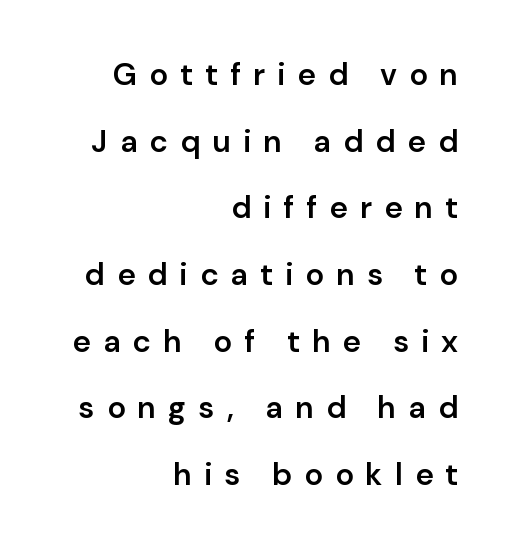
{"serif": "no", "italic": "no", "bold": "semi", "weight": "semibold", "width": "normal", "stroke_contrast": "low", "x_height": "medium", "monospaced": "no", "underline": "no", "align": "right", "line_spacing": "loose", "line_spacing_ratio": 2.15, "letter_spacing": "wide", "letter_spacing_em": 0.39, "glyph_px": 31}
